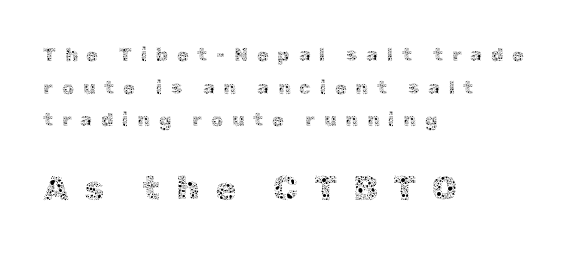
The image shows 34 px thin type, upright; set left-aligned, line spacing 1.72x, unusually wide letter spacing (+0.46 em), not underlined; the second (bottom) block is 1.79x larger; a medium x-height.
